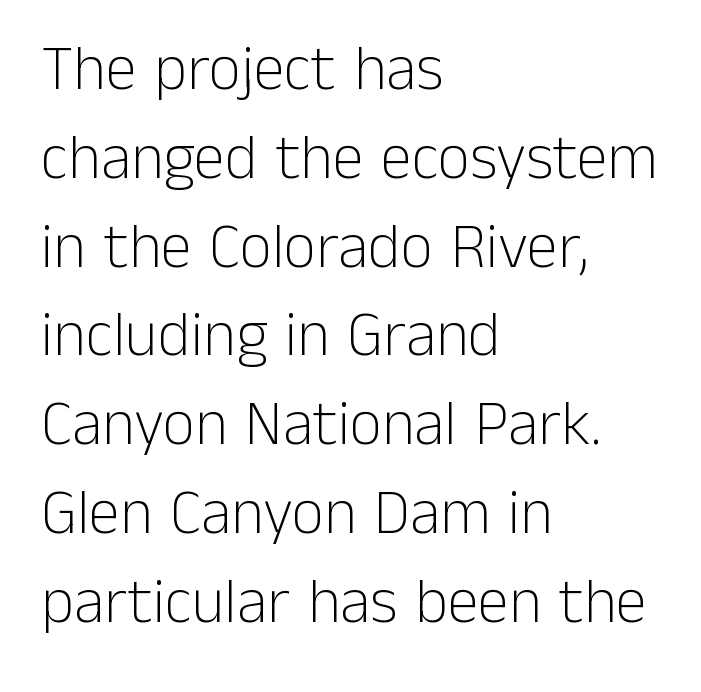
{"serif": "no", "italic": "no", "bold": "no", "weight": "light", "width": "normal", "stroke_contrast": "low", "x_height": "medium", "monospaced": "no", "underline": "no", "align": "left", "line_spacing": "normal", "line_spacing_ratio": 1.41, "letter_spacing": "normal", "letter_spacing_em": 0.0, "glyph_px": 63}
